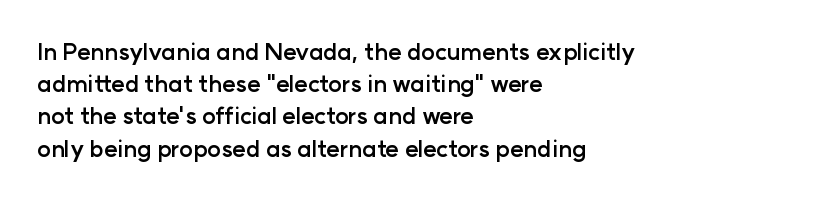
Q: Is the text bold? A: Yes.
Q: Is the text italic (slanted)? A: No, it is upright.
Q: Is the text underlined? A: No.
Q: How is the paragraph aligned? A: Left-aligned.
Q: Is the spacing between letters normal or unusually wide? A: Normal.
Q: Is the spacing between lines tight, normal or loose? A: Normal.
